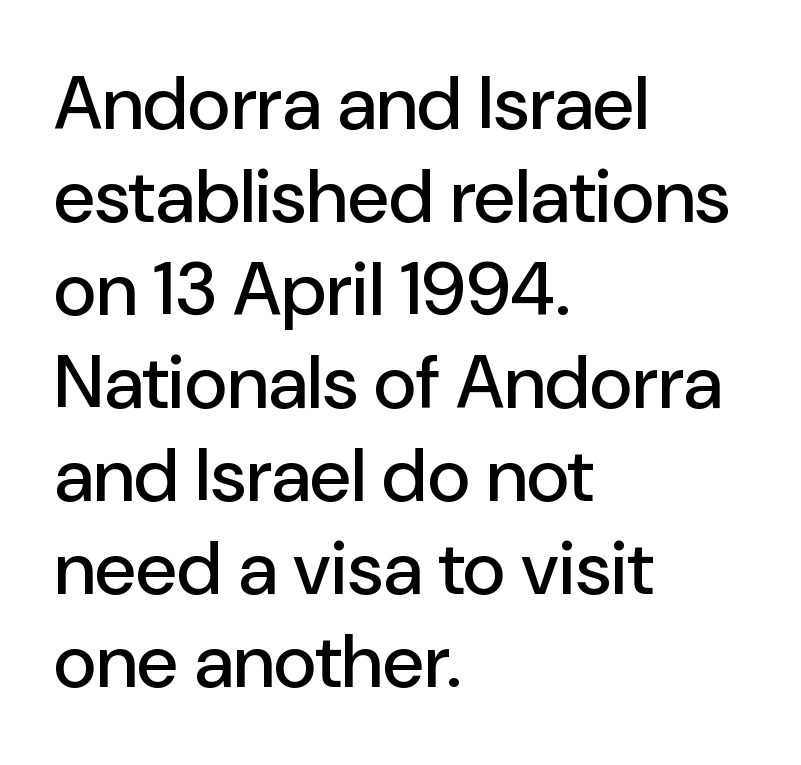
Q: Is the text italic (slanted)? A: No, it is upright.
Q: Is the typeface a serif or a sans-serif typeface? A: Sans-serif.
Q: Is the text underlined? A: No.
Q: How is the paragraph aligned? A: Left-aligned.
Q: Is the spacing between letters normal or unusually wide? A: Normal.
Q: Width (condensed, normal, or wide)? A: Normal.
Q: Stroke contrast? A: Low.
Q: x-height? A: Medium.
Q: Monospaced? A: No.
